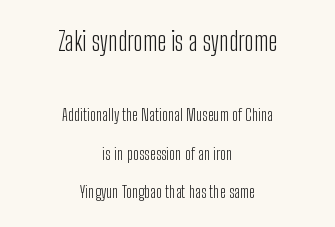
The horizontal fit of the characters is conventional and even. Weight: not bold — regular or lighter. Reading down the column, the eye jumps a long way to each next line. Alignment: centered.
